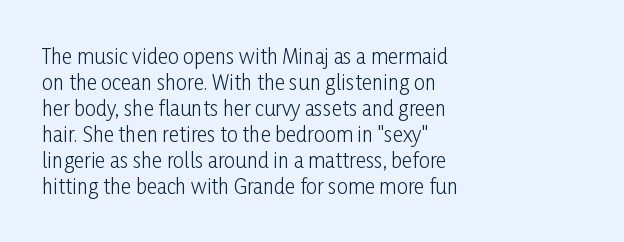
The image shows 20 px text type, upright; set left-aligned, normal line spacing (1.3x), normal letter spacing, not underlined.
